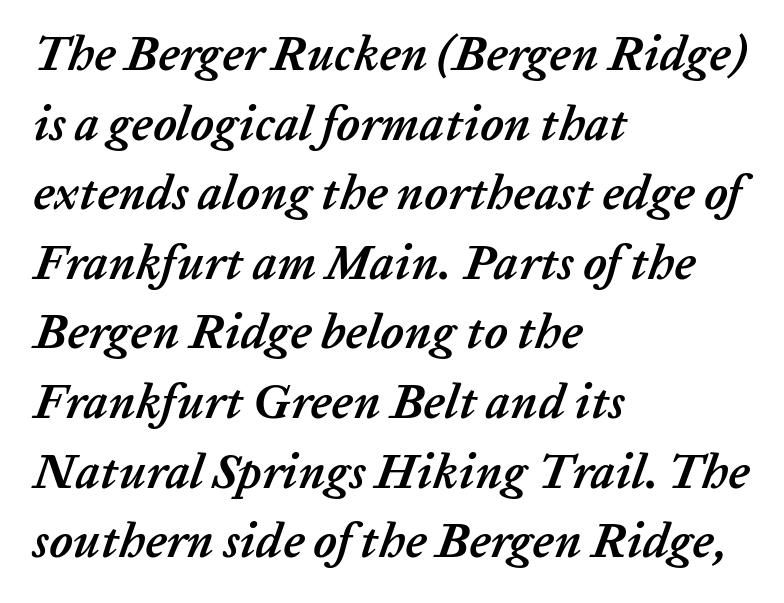
Q: Is the text bold? A: Yes.
Q: Is the text italic (slanted)? A: Yes, it leans right by about 20 degrees.
Q: Is the text underlined? A: No.
Q: How is the paragraph aligned? A: Left-aligned.
Q: Is the spacing between letters normal or unusually wide? A: Normal.
Q: Is the spacing between lines tight, normal or loose? A: Normal.
Q: Width (condensed, normal, or wide)? A: Normal.
Q: Stroke contrast? A: Low.
Q: x-height? A: Medium.
Q: Monospaced? A: No.
